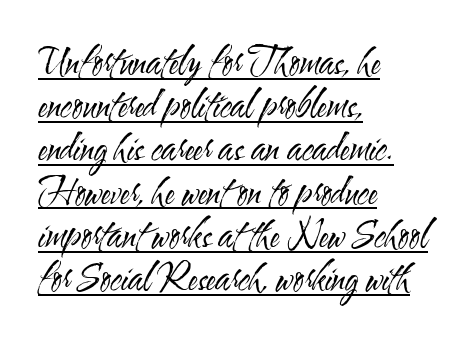
Each letter keeps its own natural width here, so spacing adapts to shape. The rendering uses the underline text-decoration. The text block is weighted toward the left margin, trailing off unevenly rightward. The passage shown is not bold in any degree.
